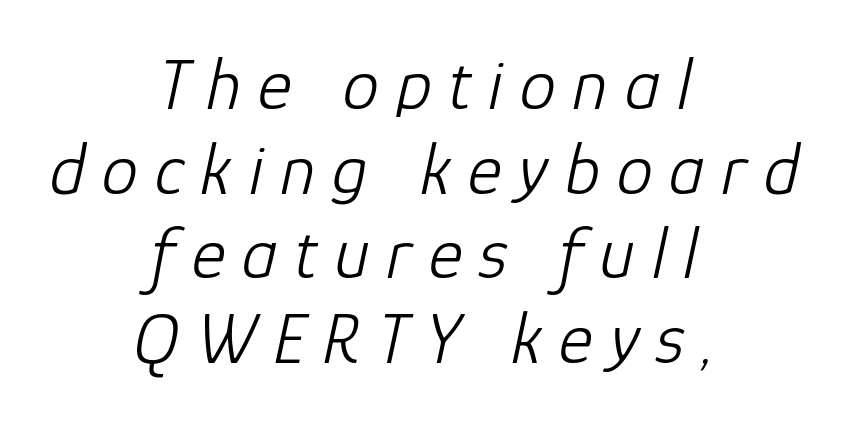
Q: Is the text bold? A: No.
Q: Is the text italic (slanted)? A: Yes, it leans right by about 12 degrees.
Q: Is the text underlined? A: No.
Q: How is the paragraph aligned? A: Centered.
Q: Is the spacing between letters normal or unusually wide? A: Unusually wide.
Q: Width (condensed, normal, or wide)? A: Normal.
Q: Stroke contrast? A: Low.
Q: x-height? A: Medium.
Q: Monospaced? A: No.
